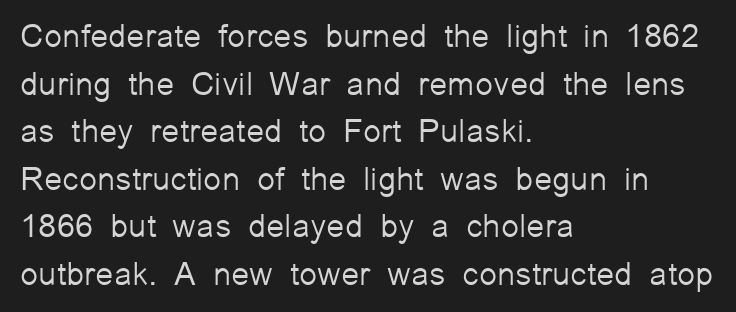
{"serif": "no", "italic": "no", "bold": "no", "weight": "light", "width": "normal", "stroke_contrast": "low", "x_height": "medium", "monospaced": "no", "underline": "no", "align": "left", "line_spacing": "normal", "line_spacing_ratio": 1.44, "letter_spacing": "normal", "letter_spacing_em": 0.0, "glyph_px": 33}
